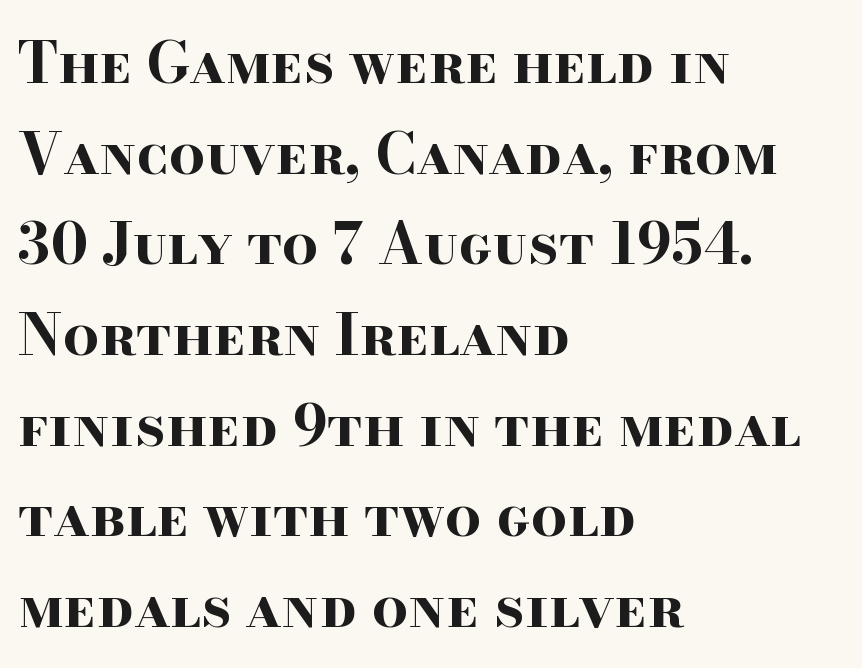
Q: Is the text bold? A: Yes.
Q: Is the text italic (slanted)? A: No, it is upright.
Q: Is the typeface a serif or a sans-serif typeface? A: Serif.
Q: Is the text underlined? A: No.
Q: How is the paragraph aligned? A: Left-aligned.
Q: Is the spacing between letters normal or unusually wide? A: Normal.
Q: Is the spacing between lines tight, normal or loose? A: Normal.
Q: Width (condensed, normal, or wide)? A: Wide.
Q: Stroke contrast? A: High.
Q: x-height? A: Small.
Q: Monospaced? A: No.
